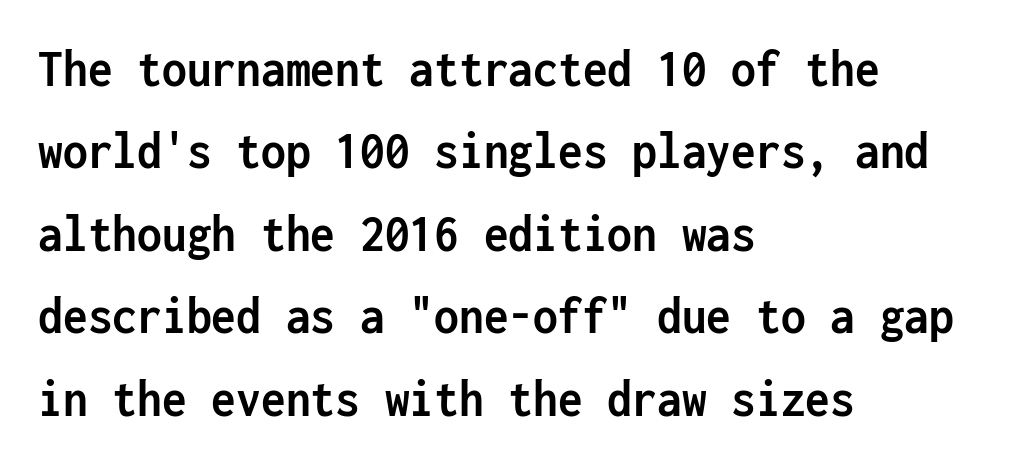
Q: Is the text bold? A: Yes.
Q: Is the text italic (slanted)? A: No, it is upright.
Q: Is the typeface a serif or a sans-serif typeface? A: Sans-serif.
Q: Is the text underlined? A: No.
Q: How is the paragraph aligned? A: Left-aligned.
Q: Is the spacing between letters normal or unusually wide? A: Normal.
Q: Is the spacing between lines tight, normal or loose? A: Normal.
Q: Width (condensed, normal, or wide)? A: Condensed.
Q: Stroke contrast? A: Low.
Q: x-height? A: Medium.
Q: Monospaced? A: Yes.
